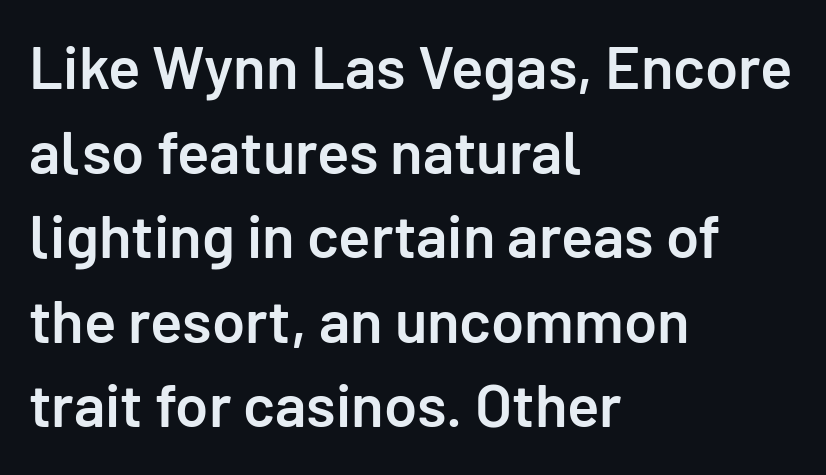
{"serif": "no", "italic": "no", "bold": "semi", "weight": "semibold", "width": "normal", "stroke_contrast": "low", "x_height": "medium", "monospaced": "no", "underline": "no", "align": "left", "line_spacing": "normal", "line_spacing_ratio": 1.41, "letter_spacing": "normal", "letter_spacing_em": 0.0, "glyph_px": 60}
